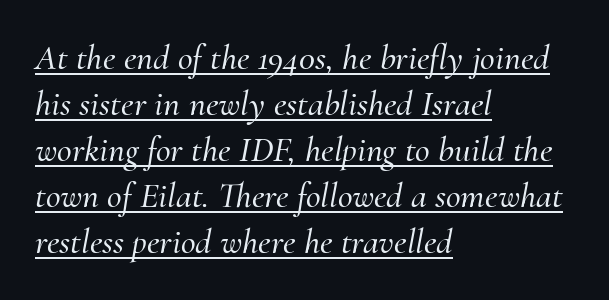
The image shows 36 px serif type, italic (leaning right); set left-aligned, normal line spacing (1.28x), normal letter spacing, underlined; medium stroke contrast and a small x-height.
